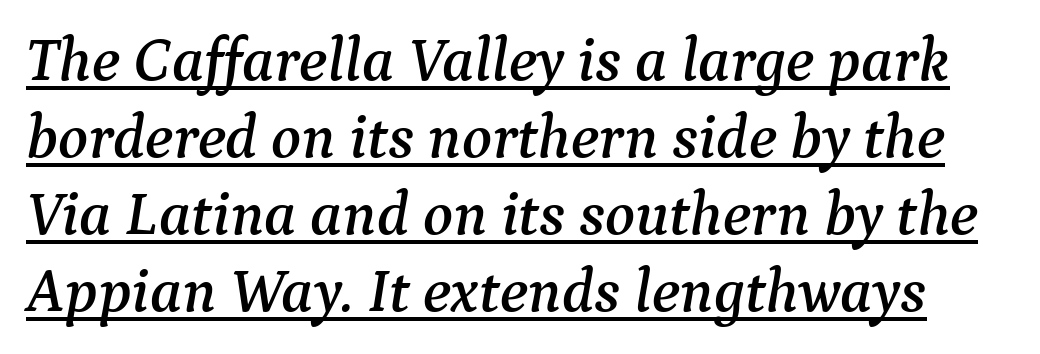
Q: Is the text italic (slanted)? A: Yes, it leans right by about 9 degrees.
Q: Is the typeface a serif or a sans-serif typeface? A: Serif.
Q: Is the text underlined? A: Yes.
Q: Is the spacing between letters normal or unusually wide? A: Normal.
Q: Width (condensed, normal, or wide)? A: Normal.
Q: Stroke contrast? A: Medium.
Q: x-height? A: Medium.
Q: Monospaced? A: No.
